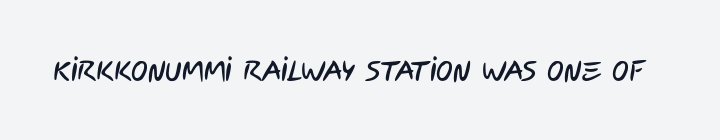
{"serif": "no", "width": "condensed", "stroke_contrast": "low", "x_height": "large", "monospaced": "no", "underline": "no", "letter_spacing": "normal", "letter_spacing_em": 0.0, "glyph_px": 28}
